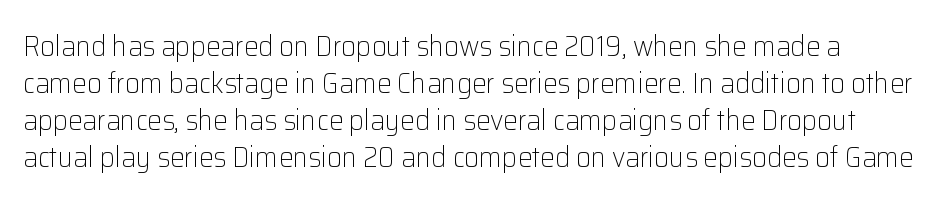
Q: Is the text bold? A: No.
Q: Is the text italic (slanted)? A: No, it is upright.
Q: Is the typeface a serif or a sans-serif typeface? A: Sans-serif.
Q: Is the text underlined? A: No.
Q: Is the spacing between letters normal or unusually wide? A: Normal.
Q: Is the spacing between lines tight, normal or loose? A: Normal.
Q: Width (condensed, normal, or wide)? A: Normal.
Q: Stroke contrast? A: Low.
Q: x-height? A: Medium.
Q: Monospaced? A: No.
